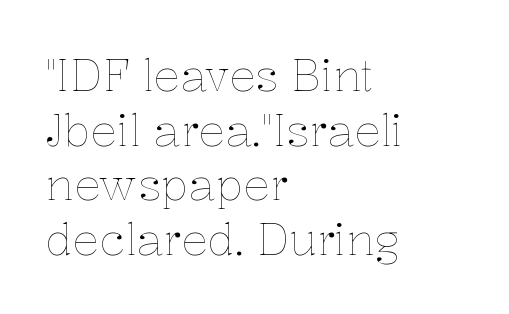
{"italic": "no", "bold": "no", "weight": "thin", "width": "normal", "stroke_contrast": "low", "x_height": "medium", "monospaced": "no", "underline": "no", "align": "left", "line_spacing_ratio": 1.24, "letter_spacing": "normal", "letter_spacing_em": 0.0, "glyph_px": 44}
